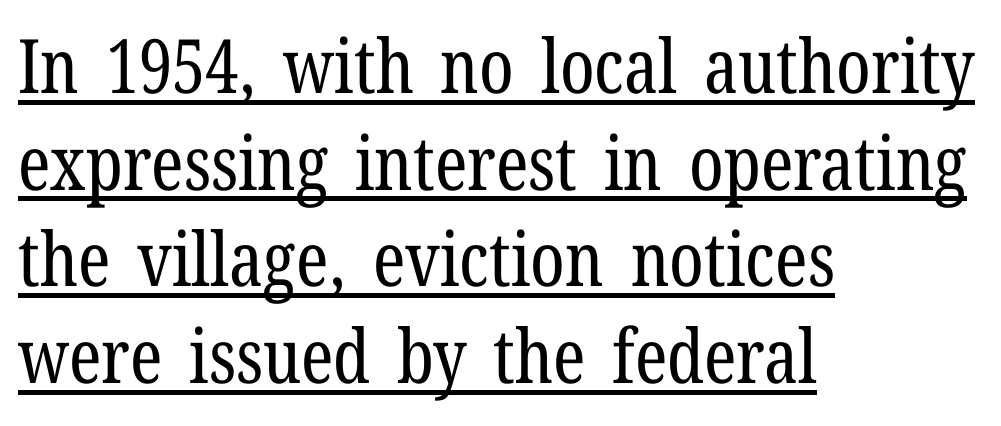
Q: Is the text bold? A: No.
Q: Is the text italic (slanted)? A: No, it is upright.
Q: Is the typeface a serif or a sans-serif typeface? A: Serif.
Q: Is the text underlined? A: Yes.
Q: How is the paragraph aligned? A: Left-aligned.
Q: Is the spacing between letters normal or unusually wide? A: Normal.
Q: Is the spacing between lines tight, normal or loose? A: Normal.
Q: Width (condensed, normal, or wide)? A: Condensed.
Q: Stroke contrast? A: Low.
Q: x-height? A: Medium.
Q: Monospaced? A: No.
